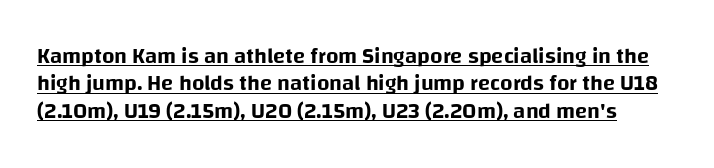
The image shows 22 px text type, upright; set normal line spacing (1.25x), normal letter spacing, underlined.
